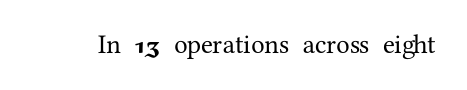
This rendering leaves character spacing at its baseline value. Has an underline been added? It has not. No italicization has been applied; the sample stays upright.
